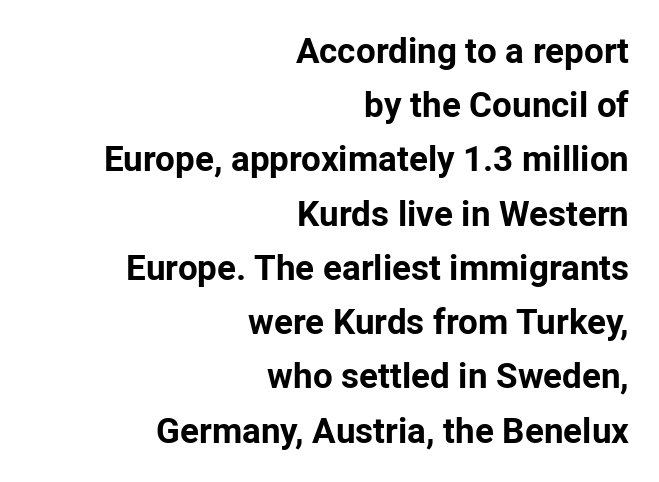
The image shows 35 px bold sans-serif type, upright; set right-aligned, normal line spacing (1.55x), normal letter spacing, not underlined; low stroke contrast and a medium x-height.
